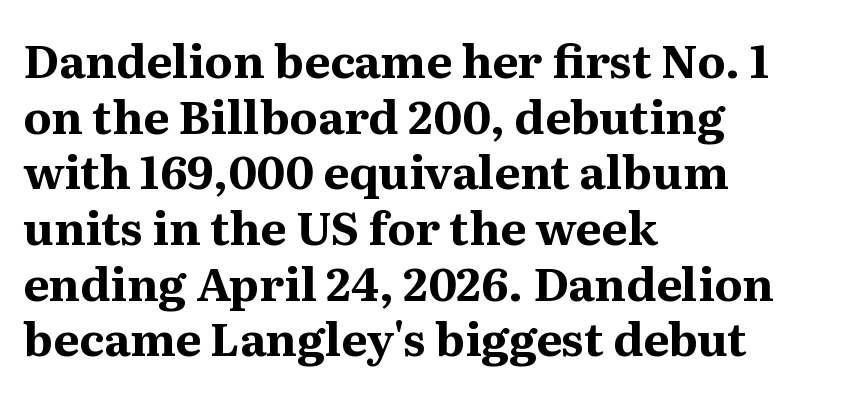
The image shows 46 px bold serif type, upright; set left-aligned, line spacing 1.21x, normal letter spacing, not underlined; medium stroke contrast and a medium x-height.
